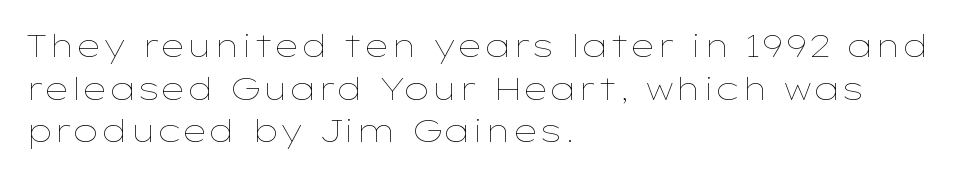
The passage shown is not underscored anywhere. The lines sit at an ordinary, default distance from one another. Tall strokes in this sample are plumb rather than angled. The cut favours lightness, reaching ordinary text weight at its darkest. The typesetter chose a ragged-right arrangement here. This sample has the flowing, uneven cadence of proportional lettering.
